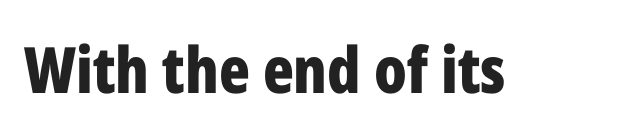
Q: Is the text bold? A: Yes.
Q: Is the text italic (slanted)? A: No, it is upright.
Q: Is the typeface a serif or a sans-serif typeface? A: Sans-serif.
Q: Is the text underlined? A: No.
Q: Is the spacing between letters normal or unusually wide? A: Normal.
Q: Width (condensed, normal, or wide)? A: Condensed.
Q: Stroke contrast? A: Low.
Q: x-height? A: Medium.
Q: Monospaced? A: No.
